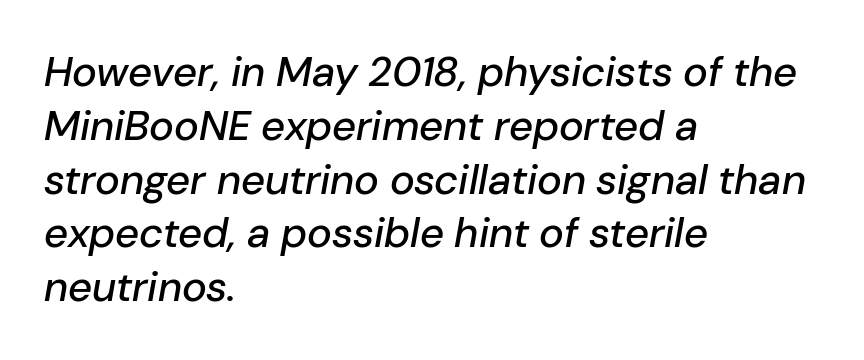
Q: Is the text italic (slanted)? A: Yes, it leans right by about 10 degrees.
Q: Is the text underlined? A: No.
Q: How is the paragraph aligned? A: Left-aligned.
Q: Is the spacing between letters normal or unusually wide? A: Normal.
Q: Is the spacing between lines tight, normal or loose? A: Normal.
Q: Width (condensed, normal, or wide)? A: Normal.
Q: Stroke contrast? A: Low.
Q: x-height? A: Medium.
Q: Monospaced? A: No.
